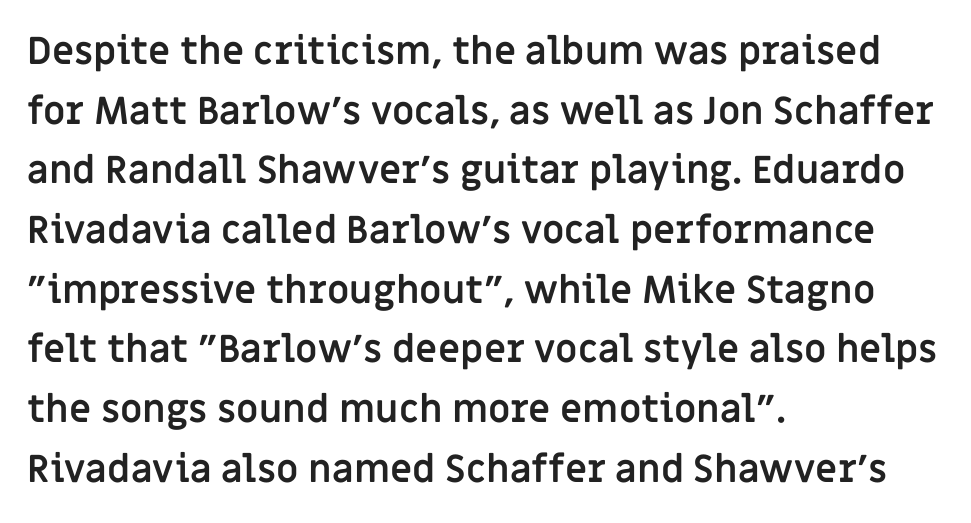
Q: Is the text bold? A: Yes.
Q: Is the text italic (slanted)? A: No, it is upright.
Q: Is the typeface a serif or a sans-serif typeface? A: Sans-serif.
Q: Is the text underlined? A: No.
Q: How is the paragraph aligned? A: Left-aligned.
Q: Is the spacing between letters normal or unusually wide? A: Normal.
Q: Is the spacing between lines tight, normal or loose? A: Normal.
Q: Width (condensed, normal, or wide)? A: Normal.
Q: Stroke contrast? A: Low.
Q: x-height? A: Large.
Q: Monospaced? A: No.
